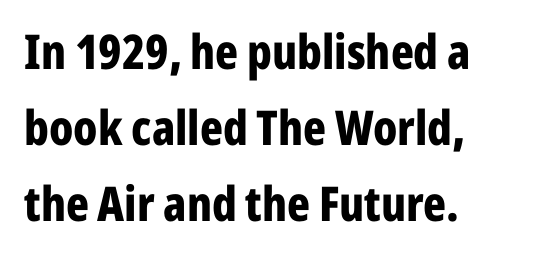
Q: Is the text bold? A: Yes.
Q: Is the text italic (slanted)? A: No, it is upright.
Q: Is the typeface a serif or a sans-serif typeface? A: Sans-serif.
Q: Is the text underlined? A: No.
Q: How is the paragraph aligned? A: Left-aligned.
Q: Is the spacing between letters normal or unusually wide? A: Normal.
Q: Is the spacing between lines tight, normal or loose? A: Normal.
Q: Width (condensed, normal, or wide)? A: Condensed.
Q: Stroke contrast? A: Low.
Q: x-height? A: Medium.
Q: Monospaced? A: No.
